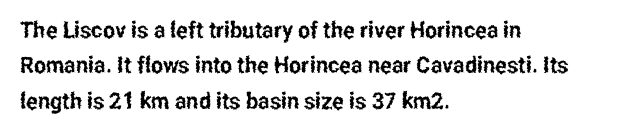
{"italic": "no", "underline": "no", "align": "left", "line_spacing": "normal", "line_spacing_ratio": 1.54, "letter_spacing": "normal", "letter_spacing_em": 0.0, "glyph_px": 23}
